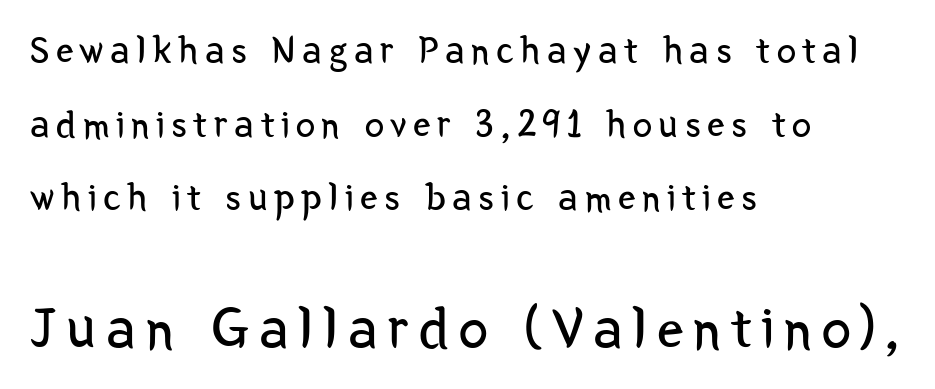
The image shows 59 px regular-weight, condensed sans-serif type, upright; set left-aligned, line spacing 1.89x, not underlined; the second (bottom) block is 1.51x larger; low stroke contrast and a medium x-height.
